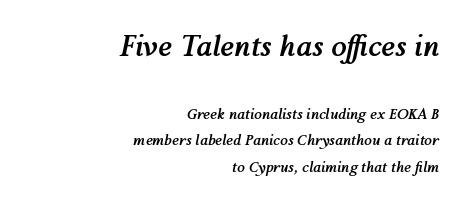
You could not count columns in this text — the font is proportionally spaced. These lines carry a lot of weight — the face is fully bold. If you measured baseline to baseline, you'd find a long distance. The lettering tilts uniformly, giving the passage an italic look.
